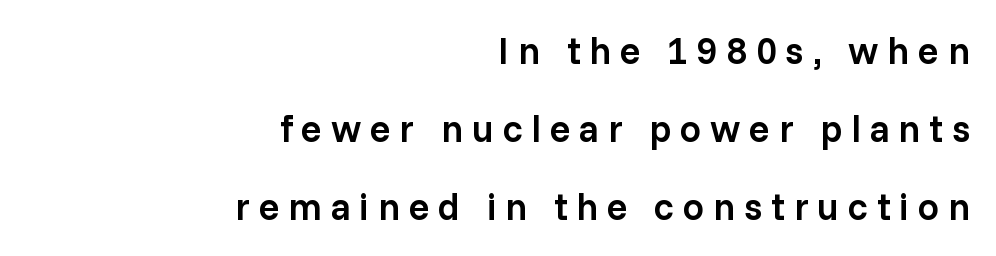
Think of a printed novel: that variable character pitch is what you see here. Characters follow at a spacing far wider than the type designer built in. A student would call this right alignment; a typographer would say flush right, rag left. Font category for this specimen: sans-serif.
